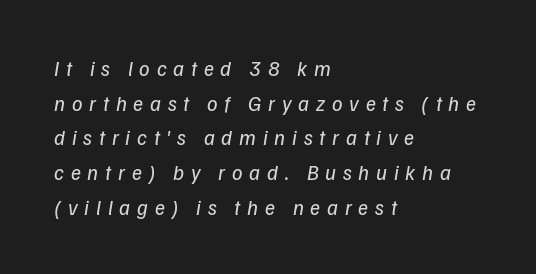
The image shows 21 px text type; set left-aligned, normal line spacing (1.65x), unusually wide letter spacing (+0.32 em), not underlined.
